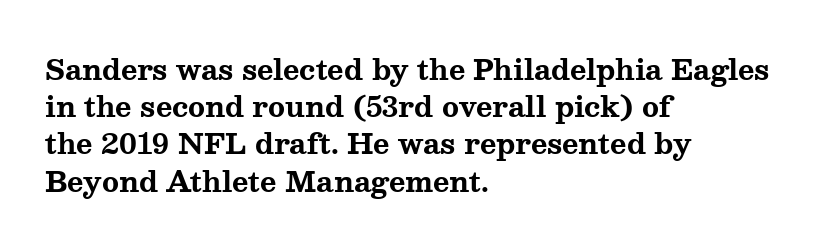
Serif or sans? Serif — the stroke terminals have little feet. Look at the stroke-to-counter ratio: heavy, a bold. Type without underlining. Note the varied advance widths — an 'i' is clearly narrower than an 'm'. The rendering keeps characters at their native spacing. When letters stand straight like this, we call the style roman or upright.
